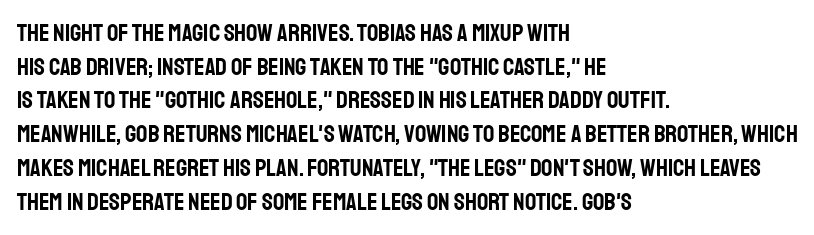
The image shows 25 px text type, upright; set left-aligned, normal line spacing (1.35x), normal letter spacing, not underlined.
